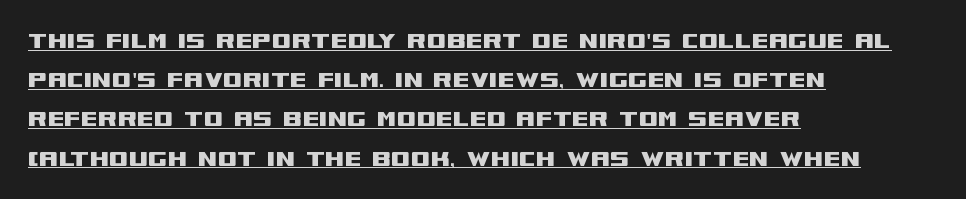
The image shows 28 px wide sans-serif type, upright; set left-aligned, normal line spacing (1.4x), normal letter spacing, underlined; medium stroke contrast and a large x-height.
